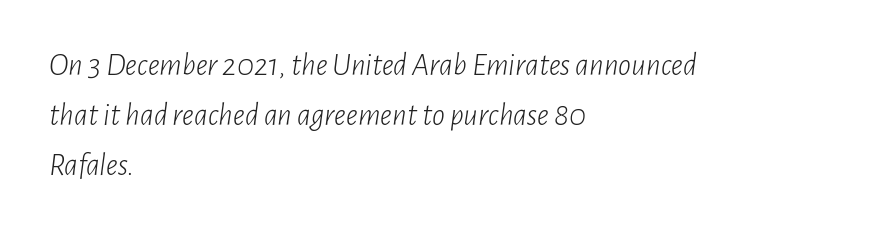
{"italic": "yes", "lean": "right", "slant_degrees": 7, "bold": "no", "weight": "light", "width": "condensed", "stroke_contrast": "low", "x_height": "medium", "monospaced": "no", "underline": "no", "align": "left", "line_spacing": "normal", "line_spacing_ratio": 1.56, "letter_spacing": "normal", "letter_spacing_em": 0.0, "glyph_px": 32}
